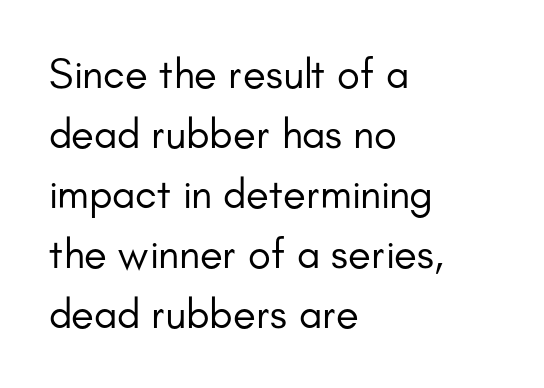
Underline: absent. The lines are quadded left. Vertical spacing — default. Every character sits straight up, as roman type does.
